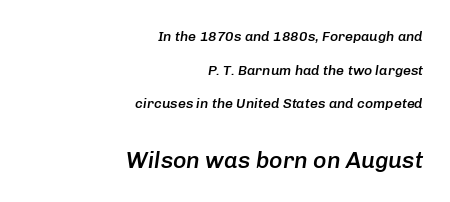
Just letters on the line, the space beneath them empty. This is oblique type, the kind used for emphasis or titles. The more generous point size was reserved for the lower chunk. The rag falls on the left side of this text block. Each glyph is drawn with semibold strokes, heavier than normal yet not fully bold.
